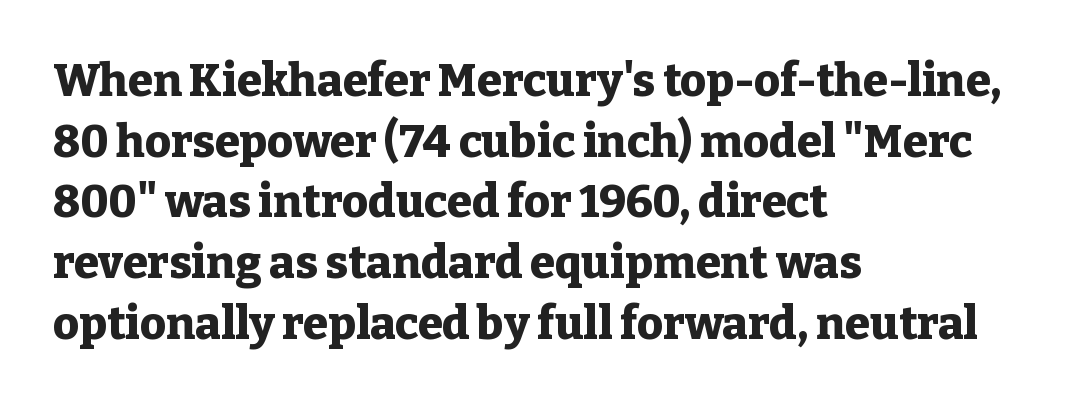
Spacing between characters is what you'd get straight out of the box. Varying glyph widths throughout — classic text-font behaviour. In terms of leading, this rendering sits right in the middle. Italic? Not at all — the glyphs are vertical.
